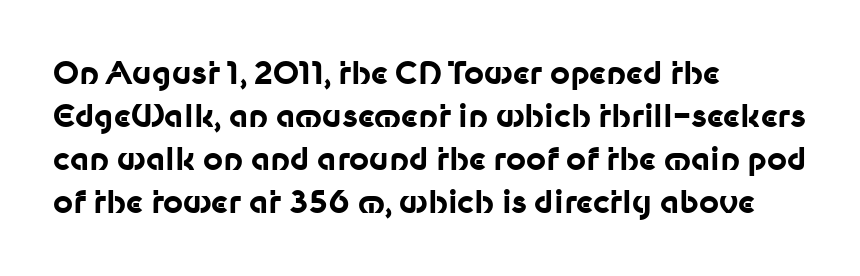
Q: Is the text bold? A: Yes.
Q: Is the text italic (slanted)? A: No, it is upright.
Q: Is the typeface a serif or a sans-serif typeface? A: Sans-serif.
Q: Is the text underlined? A: No.
Q: How is the paragraph aligned? A: Left-aligned.
Q: Is the spacing between letters normal or unusually wide? A: Normal.
Q: Is the spacing between lines tight, normal or loose? A: Normal.
Q: Width (condensed, normal, or wide)? A: Normal.
Q: Stroke contrast? A: Low.
Q: x-height? A: Medium.
Q: Monospaced? A: No.
